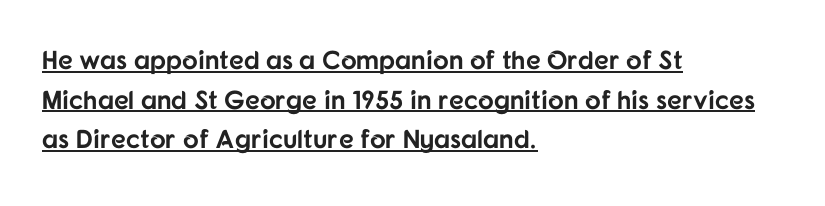
Q: Is the text bold? A: Yes.
Q: Is the text italic (slanted)? A: No, it is upright.
Q: Is the text underlined? A: Yes.
Q: How is the paragraph aligned? A: Left-aligned.
Q: Is the spacing between letters normal or unusually wide? A: Normal.
Q: Is the spacing between lines tight, normal or loose? A: Normal.
